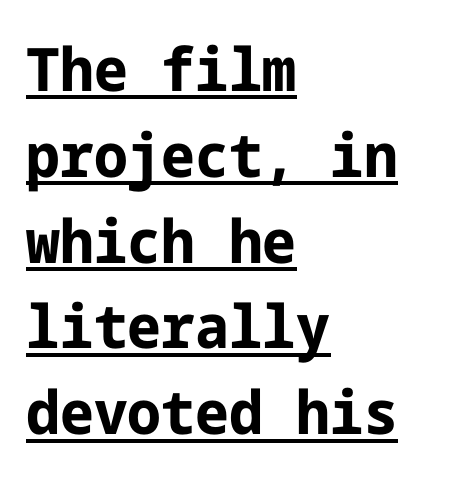
Q: Is the text bold? A: Yes.
Q: Is the text italic (slanted)? A: No, it is upright.
Q: Is the typeface a serif or a sans-serif typeface? A: Sans-serif.
Q: Is the text underlined? A: Yes.
Q: How is the paragraph aligned? A: Left-aligned.
Q: Is the spacing between letters normal or unusually wide? A: Normal.
Q: Is the spacing between lines tight, normal or loose? A: Normal.
Q: Width (condensed, normal, or wide)? A: Normal.
Q: Stroke contrast? A: Low.
Q: x-height? A: Medium.
